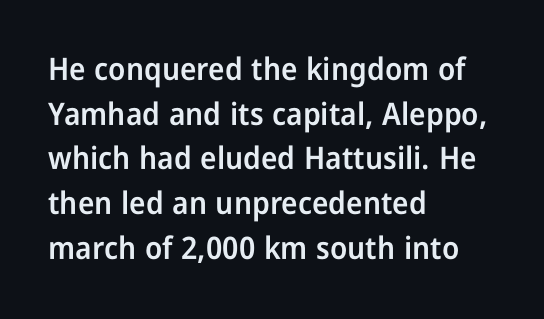
Descenders hang freely into open space. Regarding serifs, this sample does without them. No italicization has been applied; the sample stays upright. Do the characters align in a grid? No, the font is proportional.
